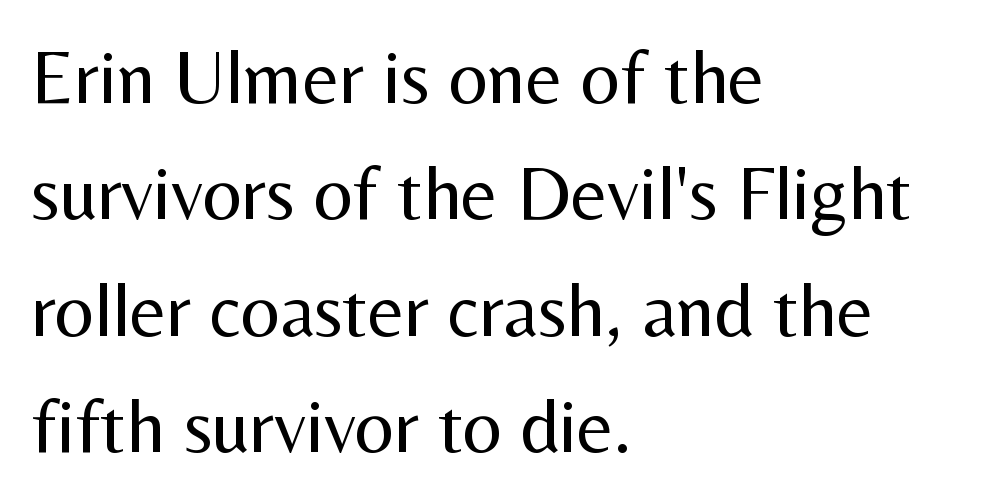
{"serif": "no", "italic": "no", "bold": "no", "weight": "regular", "width": "normal", "stroke_contrast": "medium", "x_height": "medium", "monospaced": "no", "underline": "no", "align": "left", "line_spacing": "normal", "line_spacing_ratio": 1.51, "letter_spacing": "normal", "letter_spacing_em": 0.0, "glyph_px": 77}
